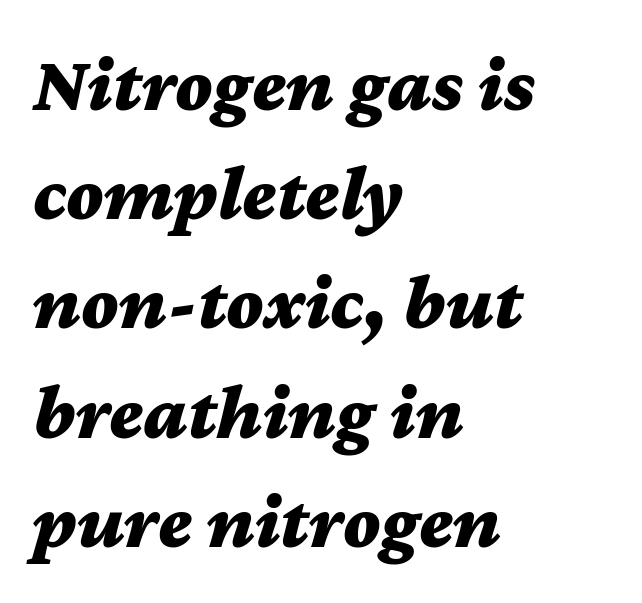
The image shows 78 px bold, wide type, italic (leaning right); set left-aligned, normal line spacing (1.4x), normal letter spacing, not underlined; medium stroke contrast and a medium x-height.
